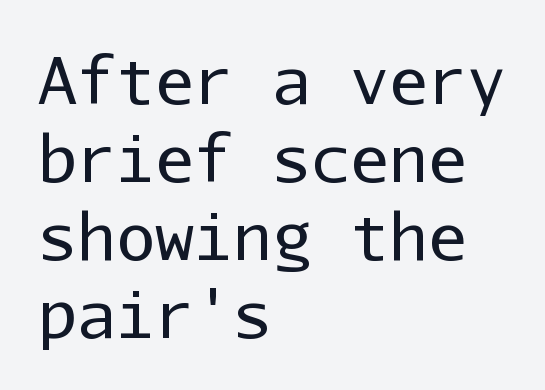
{"serif": "no", "italic": "no", "bold": "no", "weight": "regular", "width": "normal", "stroke_contrast": "low", "x_height": "medium", "monospaced": "yes", "underline": "no", "align": "left", "line_spacing_ratio": 1.2, "letter_spacing": "normal", "letter_spacing_em": 0.0, "glyph_px": 65}
